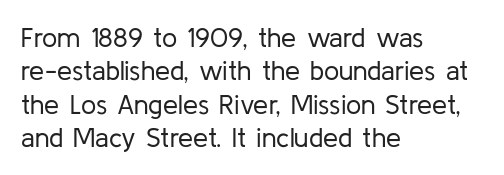
{"italic": "no", "bold": "no", "underline": "no", "align": "left", "line_spacing_ratio": 1.24, "letter_spacing": "normal", "letter_spacing_em": 0.0, "glyph_px": 27}
